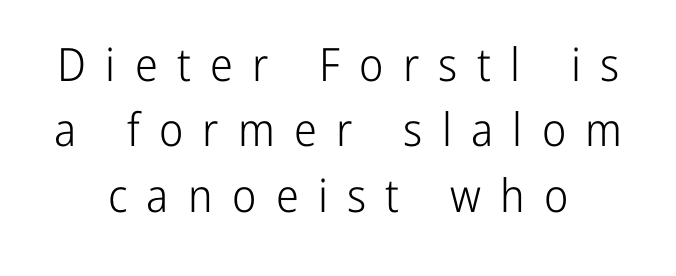
Q: Is the text bold? A: No.
Q: Is the text italic (slanted)? A: No, it is upright.
Q: Is the typeface a serif or a sans-serif typeface? A: Sans-serif.
Q: Is the text underlined? A: No.
Q: How is the paragraph aligned? A: Centered.
Q: Is the spacing between letters normal or unusually wide? A: Unusually wide.
Q: Is the spacing between lines tight, normal or loose? A: Normal.
Q: Width (condensed, normal, or wide)? A: Condensed.
Q: Stroke contrast? A: Low.
Q: x-height? A: Medium.
Q: Monospaced? A: No.
